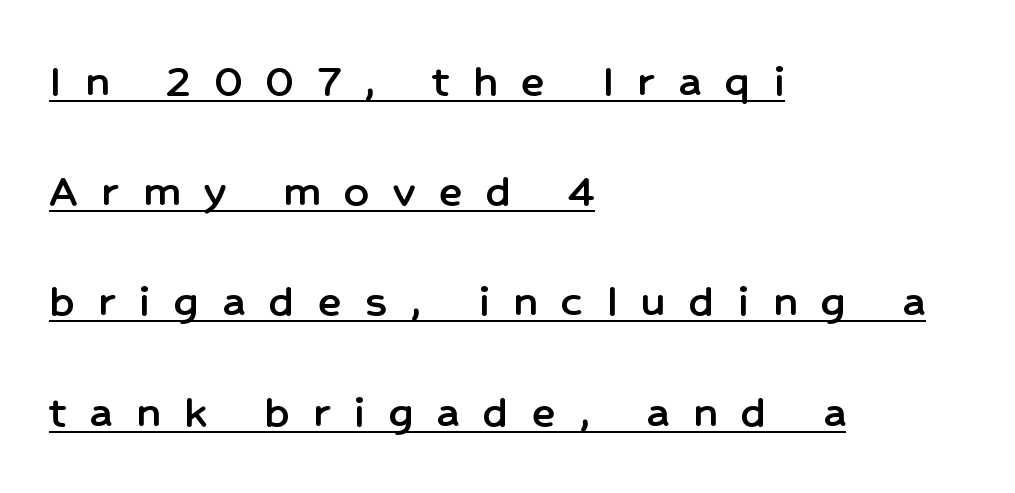
Q: Is the text italic (slanted)? A: No, it is upright.
Q: Is the typeface a serif or a sans-serif typeface? A: Sans-serif.
Q: Is the text underlined? A: Yes.
Q: How is the paragraph aligned? A: Left-aligned.
Q: Is the spacing between letters normal or unusually wide? A: Unusually wide.
Q: Is the spacing between lines tight, normal or loose? A: Loose.
Q: Width (condensed, normal, or wide)? A: Normal.
Q: Stroke contrast? A: Low.
Q: x-height? A: Medium.
Q: Monospaced? A: No.
